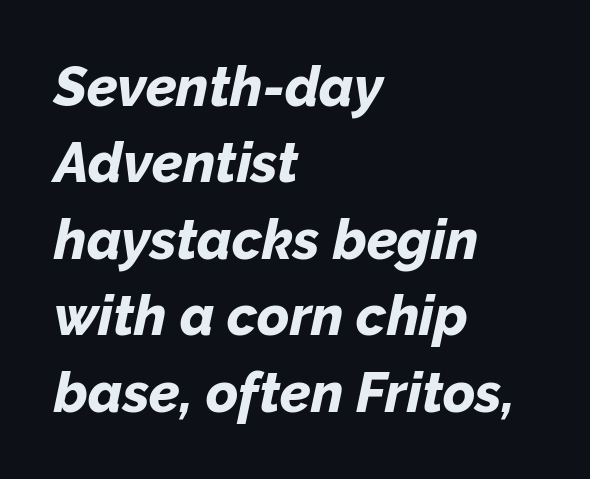
The area under the type is left untouched. The face used here is proportionally spaced, like ordinary book or web type. The compositor pushed each line to the left boundary. Does the leading feel generous? No, just average.
